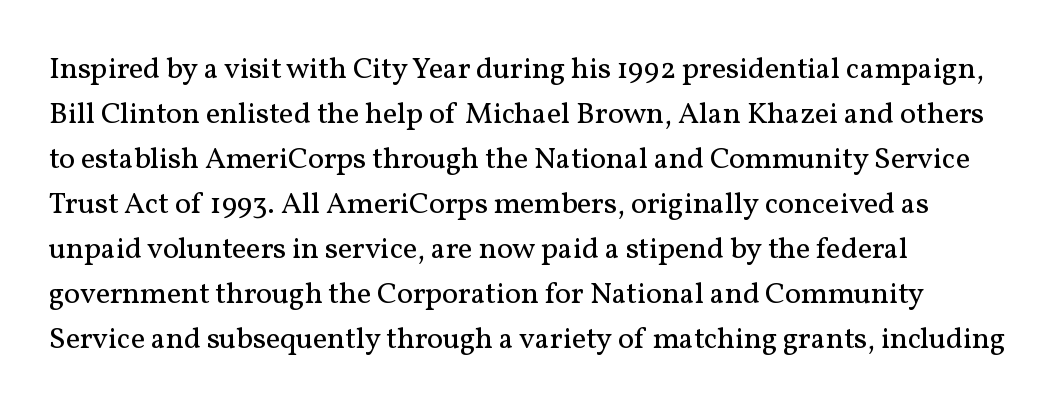
{"serif": "yes", "italic": "no", "bold": "no", "weight": "regular", "width": "normal", "stroke_contrast": "medium", "x_height": "medium", "monospaced": "no", "underline": "no", "align": "left", "line_spacing": "normal", "line_spacing_ratio": 1.5, "letter_spacing": "normal", "letter_spacing_em": 0.0, "glyph_px": 30}
